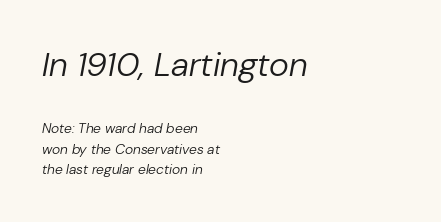
{"italic": "yes", "lean": "right", "slant_degrees": 10, "bold": "no", "weight": "regular", "width": "normal", "stroke_contrast": "low", "x_height": "medium", "monospaced": "no", "underline": "no", "align": "left", "line_spacing": "normal", "line_spacing_ratio": 1.47, "letter_spacing": "normal", "letter_spacing_em": 0.0, "larger_block": "first", "size_ratio": 2.43, "glyph_px": 34}
